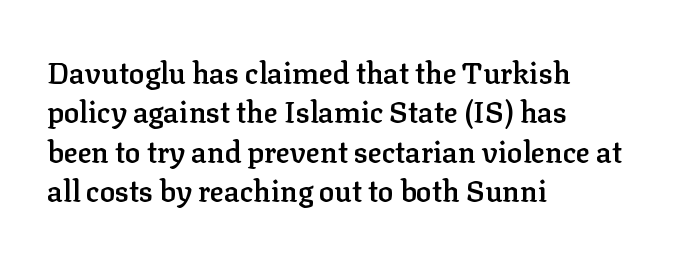
The image shows 29 px semibold serif type, upright; set left-aligned, normal line spacing (1.36x), normal letter spacing, not underlined; low stroke contrast and a medium x-height.
